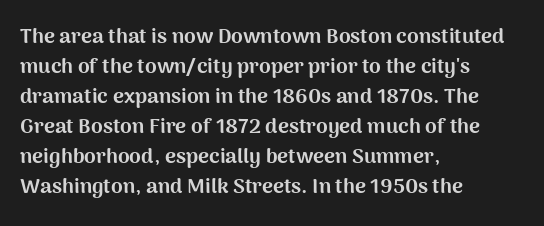
The image shows 21 px bold type, upright; set left-aligned, normal line spacing (1.43x), normal letter spacing, not underlined.
